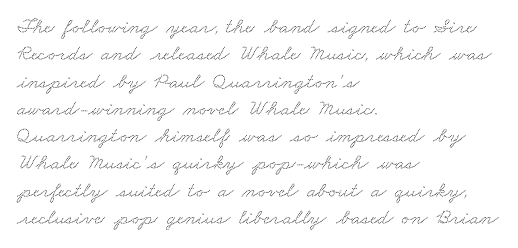
Q: Is the text underlined? A: No.
Q: How is the paragraph aligned? A: Left-aligned.
Q: Is the spacing between letters normal or unusually wide? A: Normal.
